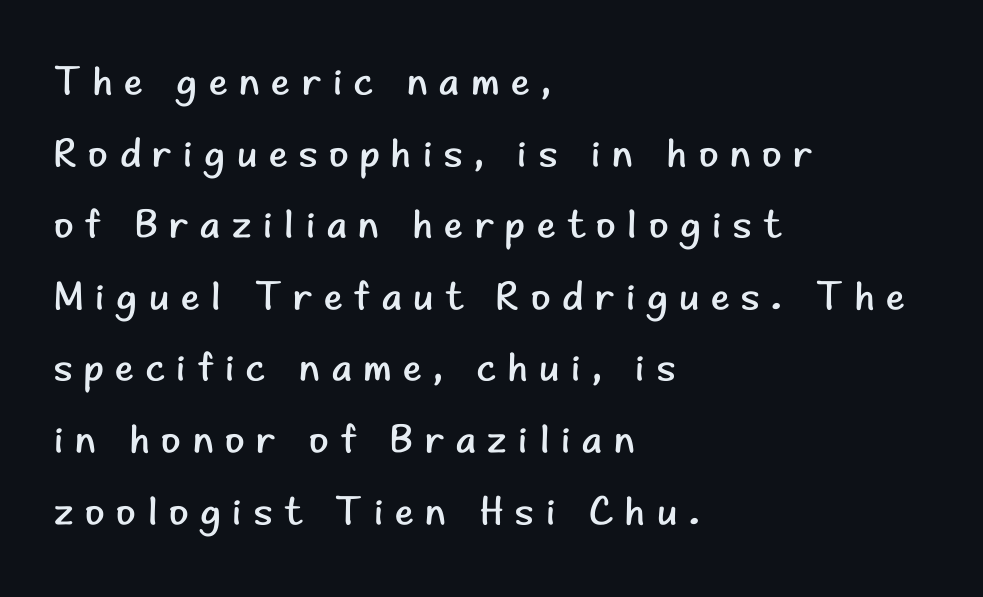
Q: Is the text bold? A: No.
Q: Is the text italic (slanted)? A: No, it is upright.
Q: Is the typeface a serif or a sans-serif typeface? A: Sans-serif.
Q: Is the text underlined? A: No.
Q: How is the paragraph aligned? A: Left-aligned.
Q: Is the spacing between letters normal or unusually wide? A: Unusually wide.
Q: Width (condensed, normal, or wide)? A: Normal.
Q: Stroke contrast? A: Low.
Q: x-height? A: Small.
Q: Monospaced? A: No.
